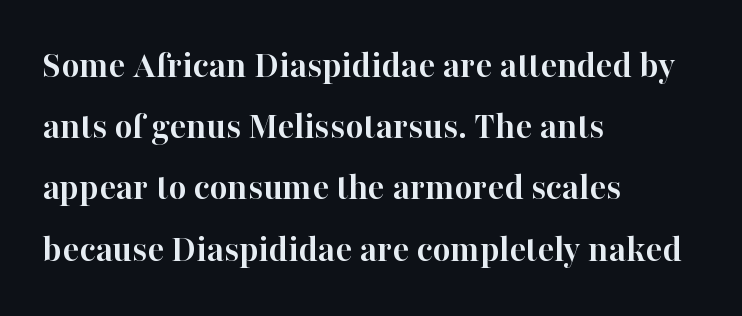
Each word holds together tightly as a unit, with standard inter-letter gaps. A bare baseline throughout the passage. A roman cut, with each character standing at attention. The face used here is seriffed, in the tradition of book romans. One-word summary of the alignment: left.
